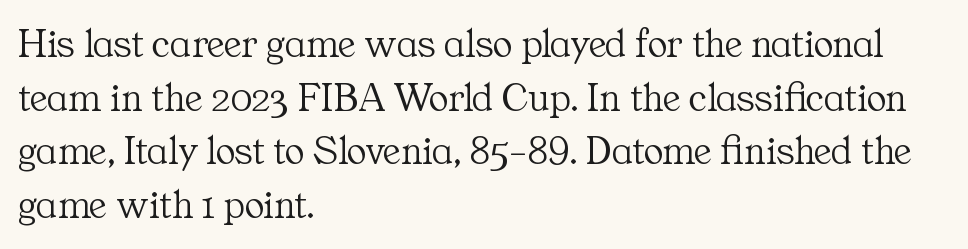
{"serif": "yes", "italic": "no", "bold": "no", "weight": "light", "width": "normal", "stroke_contrast": "medium", "x_height": "medium", "monospaced": "no", "underline": "no", "align": "left", "line_spacing": "normal", "line_spacing_ratio": 1.31, "letter_spacing": "normal", "letter_spacing_em": 0.0, "glyph_px": 41}
